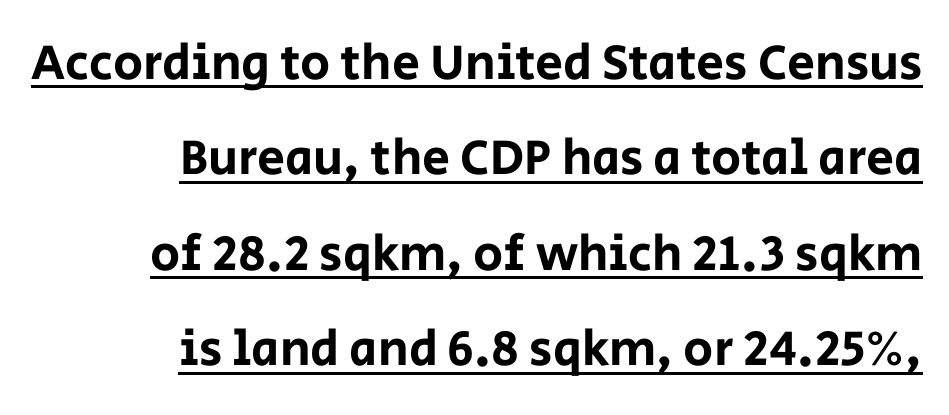
Note the varied advance widths — an 'i' is clearly narrower than an 'm'. Upright lettering throughout. Does the leading feel generous? Absolutely, it's lavish. Nothing unusual about the tracking: characters are spaced as the font intends. Where is the straight margin? On the right. The text was rendered using a sans face with plain stroke endings.
